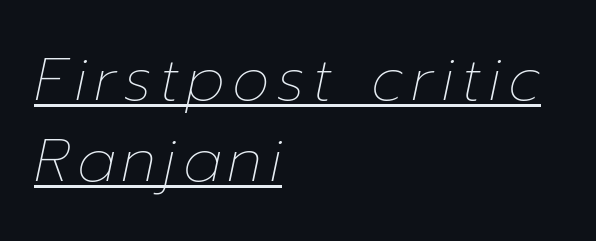
The text block is weighted toward the left margin, trailing off unevenly rightward. Looks like regular typesetting: each glyph gets only the width it needs. This sample keeps an unexceptional amount of space between lines. Designer's note — italics engaged. This reads as an unemphasized weight, regular at the heaviest. The rendered words wear a rule along their underside.
